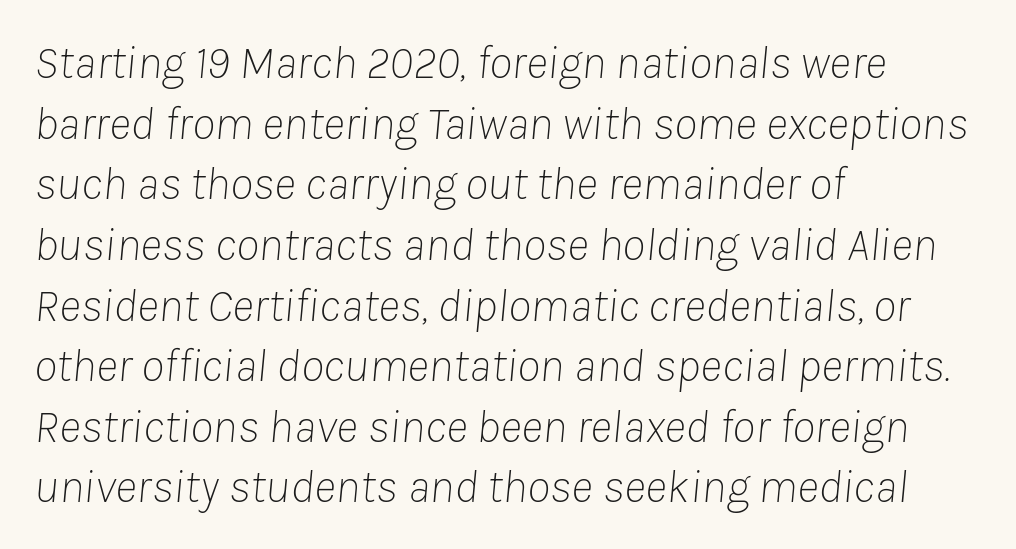
The image shows 47 px thin type, italic (leaning right); set left-aligned, normal line spacing (1.29x), normal letter spacing, not underlined; low stroke contrast and a medium x-height.
